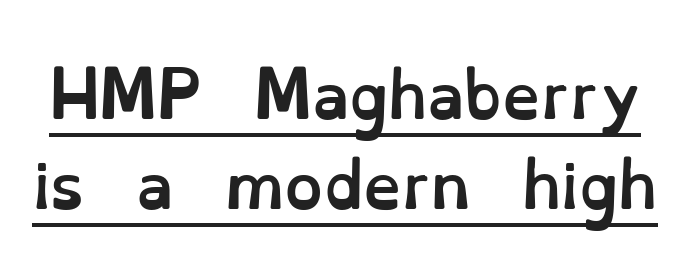
{"italic": "no", "bold": "yes", "weight": "semibold", "width": "normal", "stroke_contrast": "low", "x_height": "small", "monospaced": "no", "underline": "yes", "line_spacing": "normal", "line_spacing_ratio": 1.48, "letter_spacing": "normal", "letter_spacing_em": 0.0, "glyph_px": 61}
